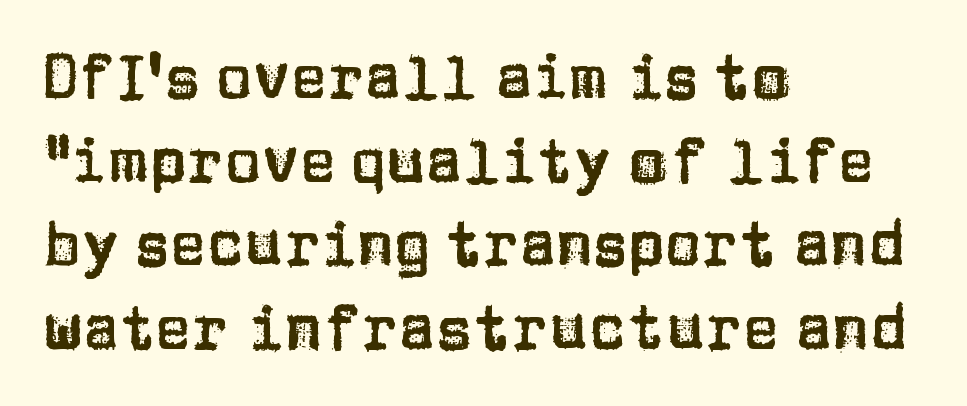
{"serif": "no", "italic": "no", "width": "normal", "stroke_contrast": "low", "x_height": "large", "monospaced": "no", "underline": "no", "align": "left", "line_spacing": "normal", "line_spacing_ratio": 1.37, "letter_spacing": "normal", "letter_spacing_em": 0.0, "glyph_px": 61}
